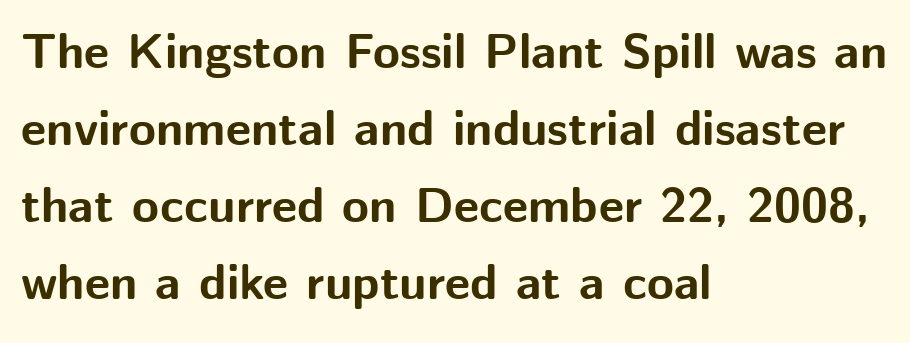
The image shows 49 px bold sans-serif type, upright; set left-aligned, normal line spacing (1.57x), normal letter spacing, not underlined; medium stroke contrast and a medium x-height.
